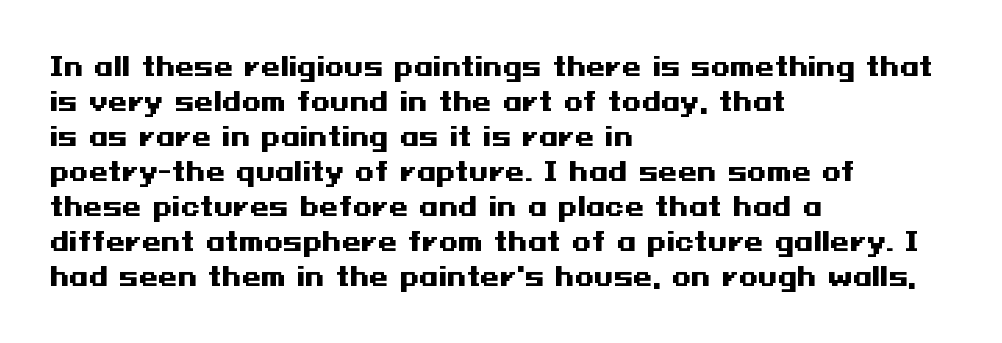
The image shows 25 px bold type, upright; set left-aligned, normal line spacing (1.4x), normal letter spacing, not underlined.
